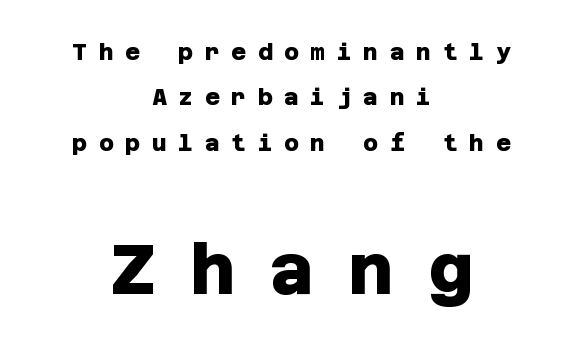
{"serif": "no", "bold": "yes", "weight": "heavy", "width": "normal", "stroke_contrast": "low", "x_height": "large", "underline": "no", "align": "center", "line_spacing": "loose", "line_spacing_ratio": 1.97, "letter_spacing": "wide", "letter_spacing_em": 0.5, "larger_block": "second", "size_ratio": 3.0, "glyph_px": 69}
